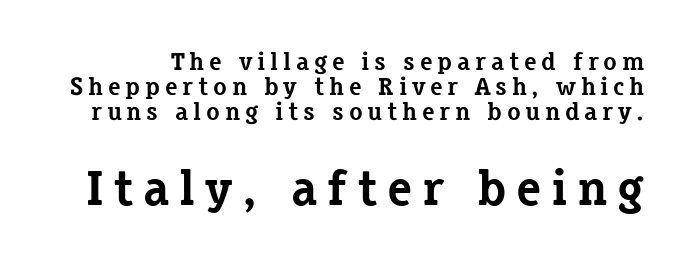
Each letter keeps its own natural width here, so spacing adapts to shape. Thick stems and heavy bowls — unmistakably bold. Is this a sans? No — the strokes have serifs. If you measured baseline to baseline, you'd find a short distance.
